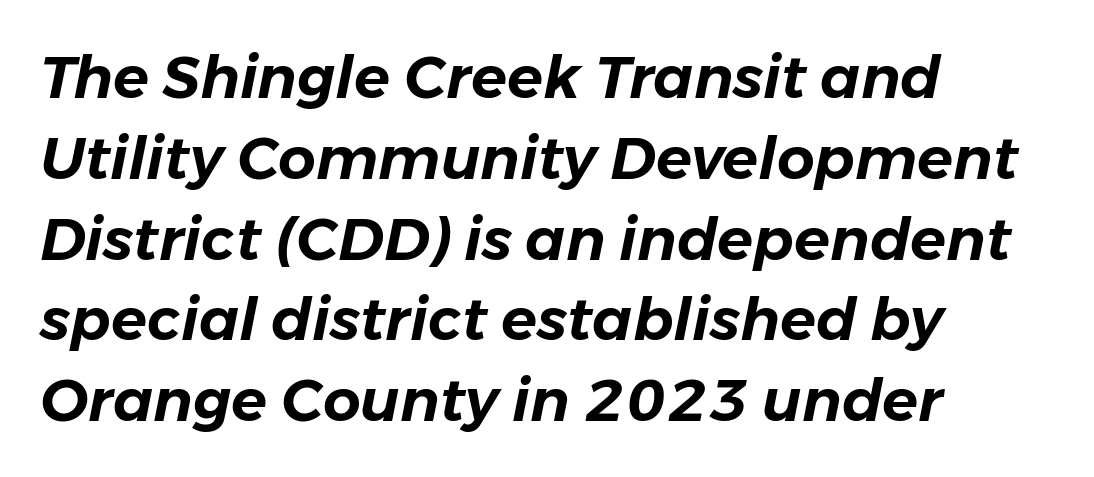
Nothing unusual about the tracking: characters are spaced as the font intends. Note the varied advance widths — an 'i' is clearly narrower than an 'm'. Slanted lettering throughout. Compared with typical paragraphs, the rows here are spaced about the same.
